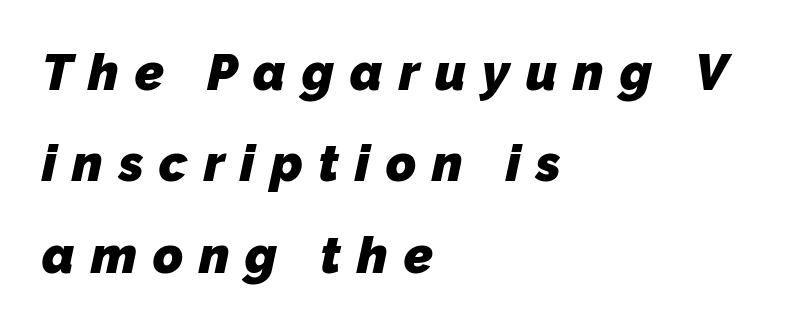
{"serif": "no", "bold": "yes", "weight": "heavy", "width": "normal", "stroke_contrast": "low", "x_height": "medium", "monospaced": "no", "underline": "no", "align": "left", "line_spacing_ratio": 1.79, "letter_spacing": "wide", "letter_spacing_em": 0.31, "glyph_px": 51}
